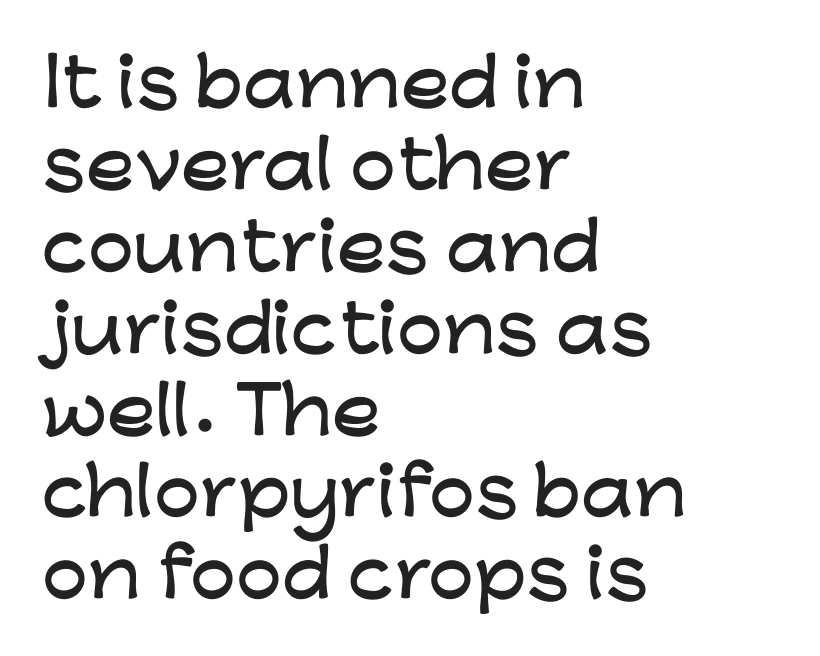
The image shows 65 px wide sans-serif type, upright; set left-aligned, normal line spacing (1.26x), normal letter spacing, not underlined; low stroke contrast and a medium x-height.
